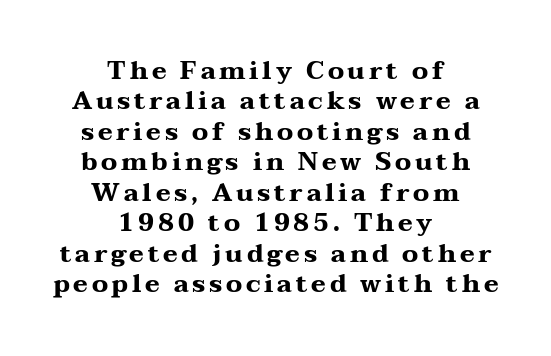
The image shows 25 px bold type, upright; set centered, line spacing 1.22x, not underlined.
